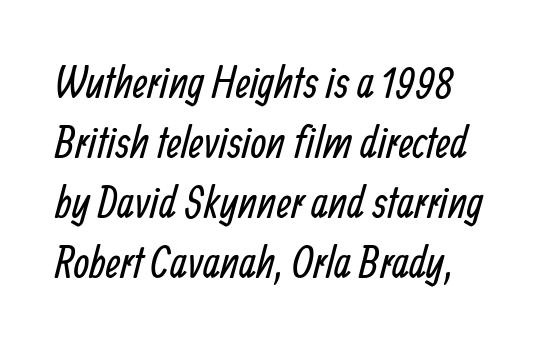
The image shows 45 px regular-weight, condensed sans-serif type; set normal line spacing (1.33x), normal letter spacing, not underlined; low stroke contrast and a medium x-height.
